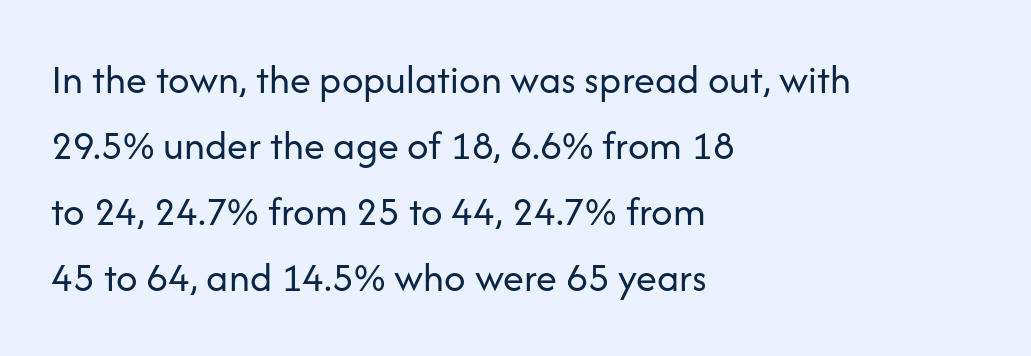
In terms of leading, this rendering sits right in the middle. Which margin do the lines hug? The left one — the right edge is uneven. Inter-character spacing is left at the font's built-in metrics. Vertical strokes here are truly vertical. The zone under the glyphs is completely vacant. Vertical stems look standard width or narrower in stroke.
